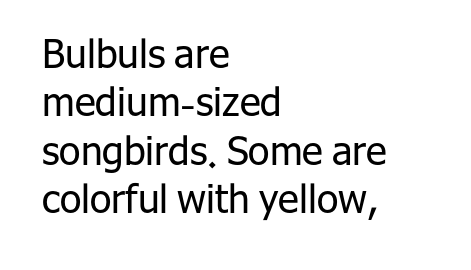
{"serif": "no", "italic": "no", "bold": "no", "weight": "regular", "width": "normal", "stroke_contrast": "low", "x_height": "medium", "monospaced": "no", "underline": "no", "align": "left", "line_spacing_ratio": 1.24, "letter_spacing": "normal", "letter_spacing_em": 0.0, "glyph_px": 39}
